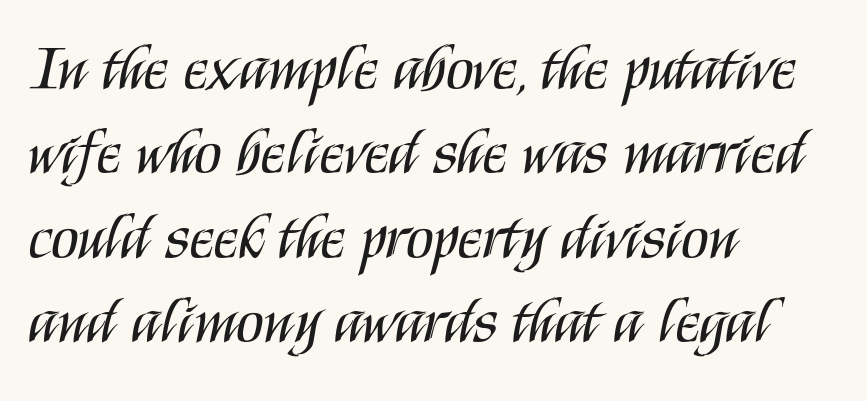
The image shows 63 px regular-weight, condensed sans-serif type; set left-aligned, normal line spacing (1.34x), normal letter spacing, not underlined; medium stroke contrast and a large x-height.
